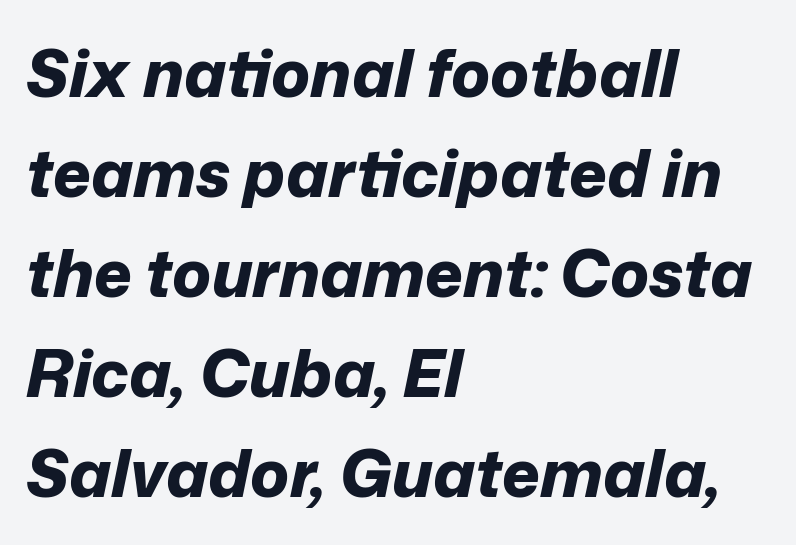
Q: Is the text bold? A: Yes.
Q: Is the text italic (slanted)? A: Yes, it leans right by about 12 degrees.
Q: Is the text underlined? A: No.
Q: How is the paragraph aligned? A: Left-aligned.
Q: Is the spacing between letters normal or unusually wide? A: Normal.
Q: Is the spacing between lines tight, normal or loose? A: Normal.
Q: Width (condensed, normal, or wide)? A: Normal.
Q: Stroke contrast? A: Low.
Q: x-height? A: Medium.
Q: Monospaced? A: No.
